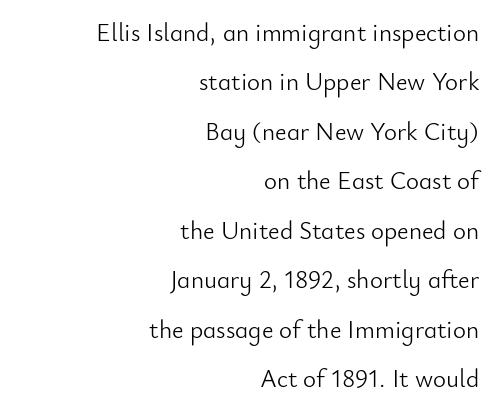
{"italic": "no", "bold": "no", "underline": "no", "align": "right", "line_spacing": "loose", "line_spacing_ratio": 1.98, "letter_spacing": "normal", "letter_spacing_em": 0.0, "glyph_px": 25}
